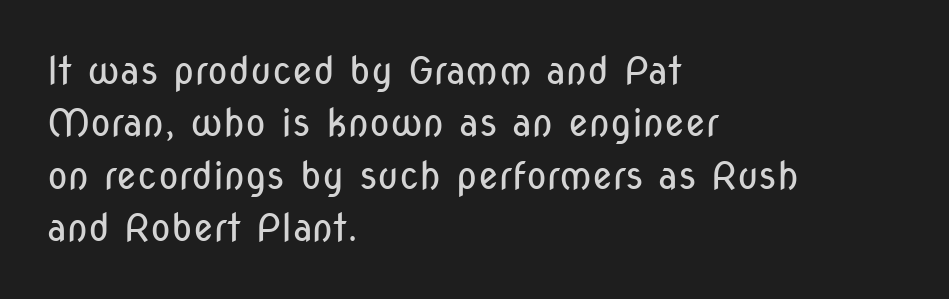
{"serif": "no", "italic": "no", "bold": "no", "weight": "regular", "width": "condensed", "stroke_contrast": "low", "x_height": "medium", "monospaced": "no", "underline": "no", "align": "left", "line_spacing": "normal", "line_spacing_ratio": 1.38, "letter_spacing": "normal", "letter_spacing_em": 0.0, "glyph_px": 38}
